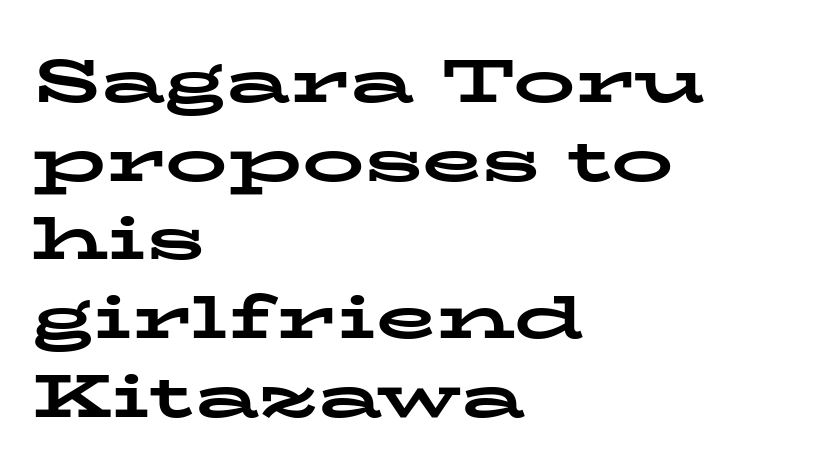
Q: Is the text bold? A: Yes.
Q: Is the text italic (slanted)? A: No, it is upright.
Q: Is the typeface a serif or a sans-serif typeface? A: Serif.
Q: Is the text underlined? A: No.
Q: How is the paragraph aligned? A: Left-aligned.
Q: Is the spacing between letters normal or unusually wide? A: Normal.
Q: Is the spacing between lines tight, normal or loose? A: Normal.
Q: Width (condensed, normal, or wide)? A: Wide.
Q: Stroke contrast? A: Low.
Q: x-height? A: Medium.
Q: Monospaced? A: No.
